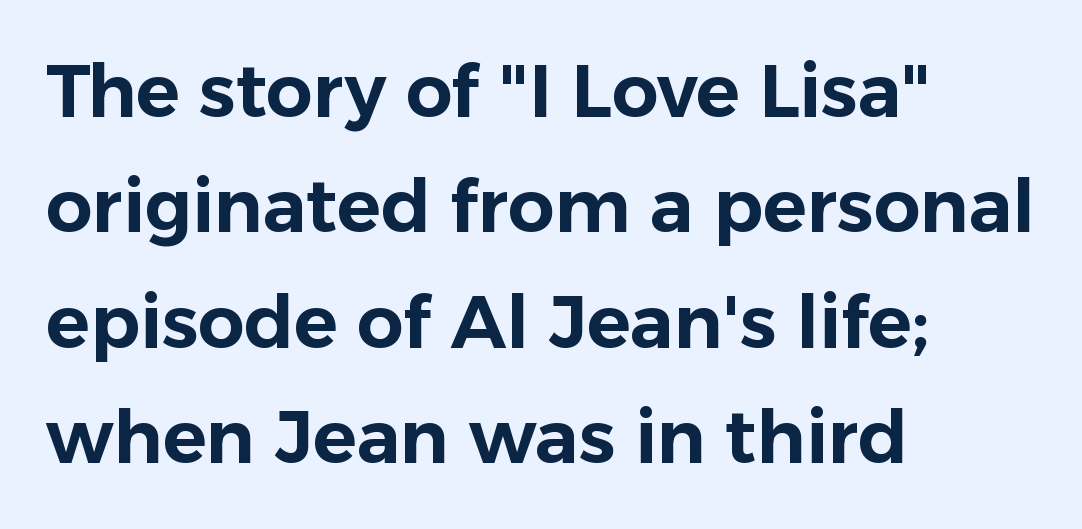
These lines are set flush left with a ragged right edge. Anything drawn beneath the words? Only blank space. Successive baselines arrive at the customary interval. Does the type have serifs? No, each stem ends abruptly.
